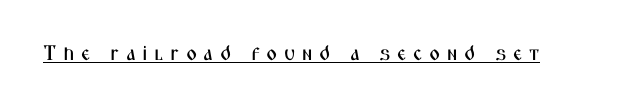
{"italic": "no", "underline": "yes", "letter_spacing": "wide", "letter_spacing_em": 0.31, "glyph_px": 21}
